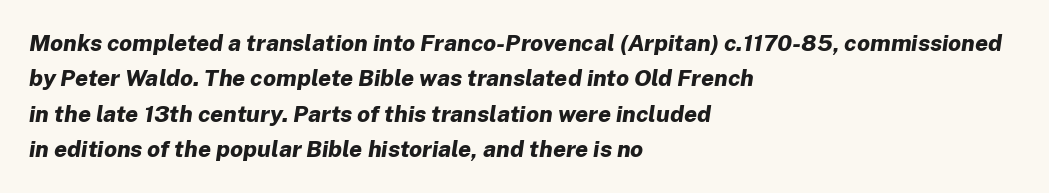
Q: Is the text bold? A: Yes.
Q: Is the text italic (slanted)? A: Yes, it leans right by about 8 degrees.
Q: Is the text underlined? A: No.
Q: How is the paragraph aligned? A: Left-aligned.
Q: Is the spacing between letters normal or unusually wide? A: Normal.
Q: Is the spacing between lines tight, normal or loose? A: Normal.
